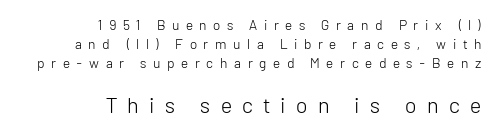
Q: Is the text bold? A: No.
Q: Is the text italic (slanted)? A: No, it is upright.
Q: Is the text underlined? A: No.
Q: How is the paragraph aligned? A: Right-aligned.
Q: Is the spacing between letters normal or unusually wide? A: Unusually wide.
Q: Is the spacing between lines tight, normal or loose? A: Normal.
Q: Which block of text is set in a larger size, the first (top) or the second (bottom)? A: The second (bottom) one.
